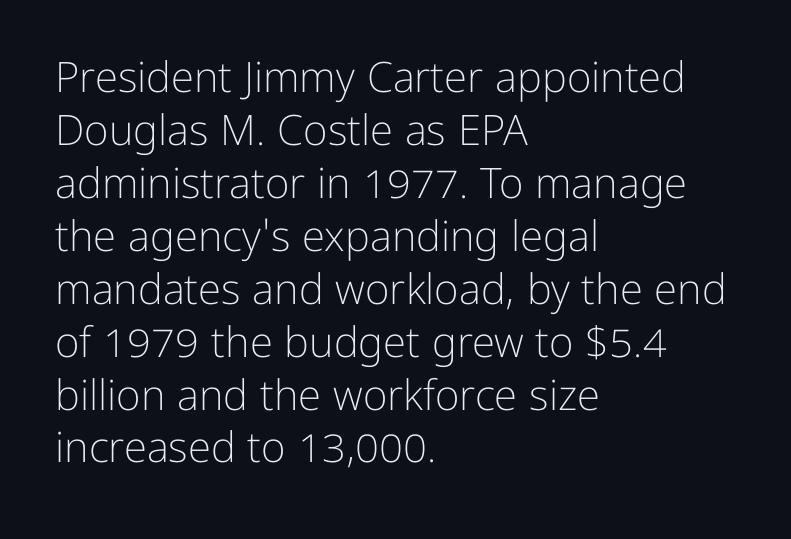
{"serif": "no", "italic": "no", "bold": "no", "weight": "light", "width": "normal", "stroke_contrast": "low", "x_height": "medium", "monospaced": "no", "underline": "no", "align": "left", "line_spacing": "normal", "line_spacing_ratio": 1.26, "letter_spacing": "normal", "letter_spacing_em": 0.0, "glyph_px": 42}
